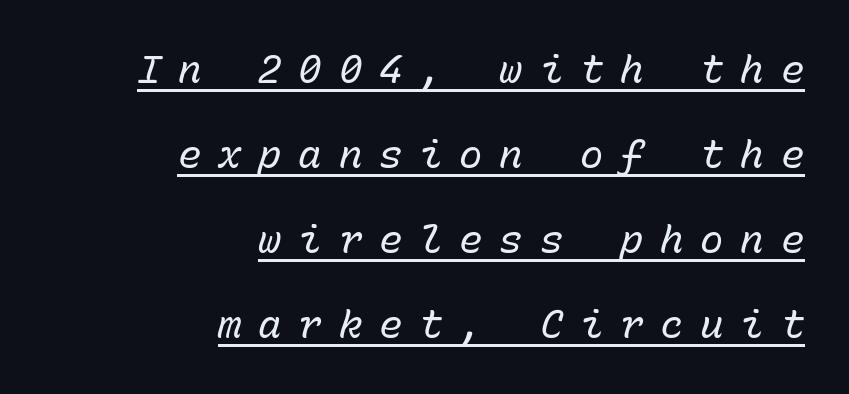
Q: Is the text bold? A: No.
Q: Is the text italic (slanted)? A: Yes, it leans right by about 15 degrees.
Q: Is the text underlined? A: Yes.
Q: How is the paragraph aligned? A: Right-aligned.
Q: Is the spacing between letters normal or unusually wide? A: Unusually wide.
Q: Is the spacing between lines tight, normal or loose? A: Loose.
Q: Width (condensed, normal, or wide)? A: Normal.
Q: Stroke contrast? A: Low.
Q: x-height? A: Medium.
Q: Monospaced? A: Yes.
